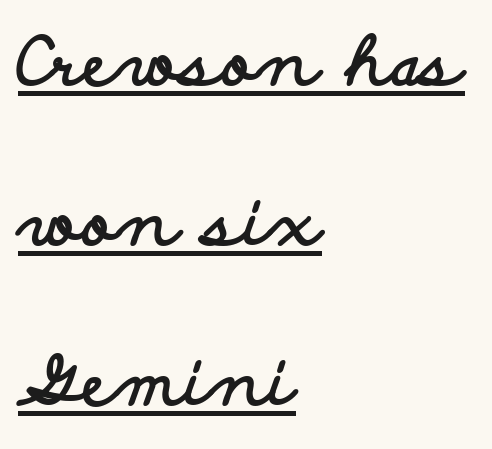
Q: Is the text bold? A: Yes.
Q: Is the text italic (slanted)? A: Yes.
Q: Is the typeface a serif or a sans-serif typeface? A: Sans-serif.
Q: Is the text underlined? A: Yes.
Q: How is the paragraph aligned? A: Left-aligned.
Q: Is the spacing between letters normal or unusually wide? A: Normal.
Q: Is the spacing between lines tight, normal or loose? A: Loose.
Q: Width (condensed, normal, or wide)? A: Wide.
Q: Stroke contrast? A: Low.
Q: x-height? A: Small.
Q: Monospaced? A: No.
